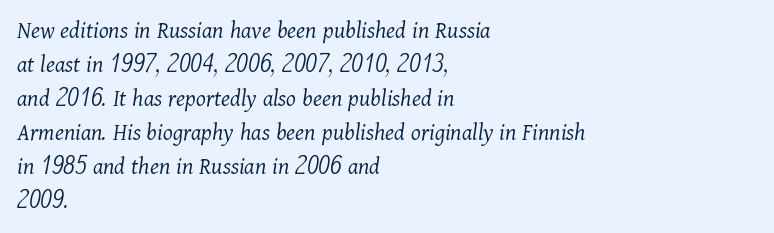
The image shows 25 px text type, italic (leaning right); set left-aligned, normal line spacing (1.36x), normal letter spacing, not underlined.
